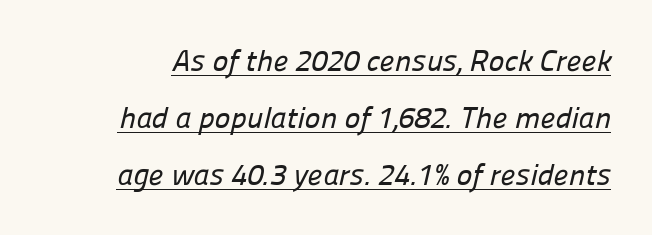
Is the letter spacing exaggerated? No — it looks like the ordinary default. Students, observe the line beneath the letters — that is underlining. Varying glyph widths throughout — classic text-font behaviour. Is there much room between lines? Yes — plenty of vertical air separates them. The designer went with a sans here, leaving each stem footless.
